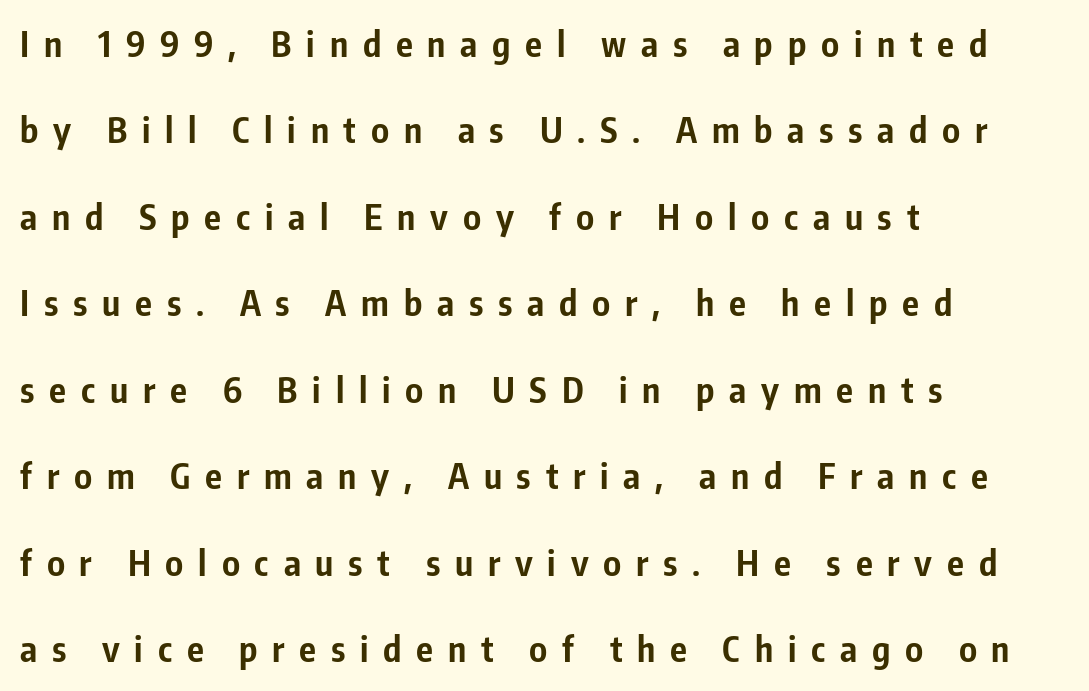
The type is letterspaced generously, with wide tracking. Every stem runs plumb, perpendicular to the baseline. Looks like regular typesetting: each glyph gets only the width it needs. Whoever set this chose breathing room over compactness in the vertical rhythm. The rendering uses a bold face; every stroke is thick and dark.
